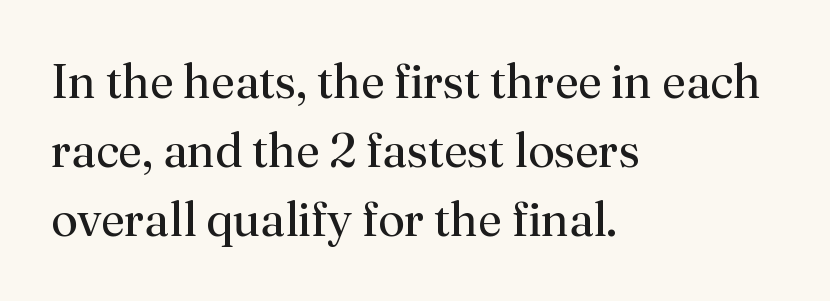
The line texture is even and compact thanks to regular tracking. No chunkiness to these letters — they're not bold. Evenly set lines give the paragraph a standard silhouette. Proportional: the letters do not fall into vertical columns.
